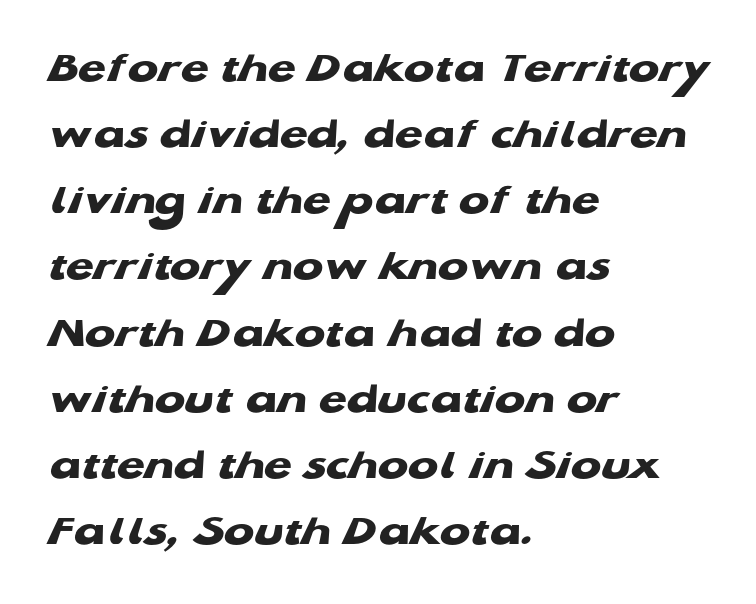
{"serif": "no", "bold": "yes", "weight": "heavy", "width": "wide", "stroke_contrast": "low", "x_height": "medium", "monospaced": "no", "underline": "no", "align": "left", "line_spacing": "normal", "line_spacing_ratio": 1.47, "letter_spacing": "normal", "letter_spacing_em": 0.0, "glyph_px": 45}
